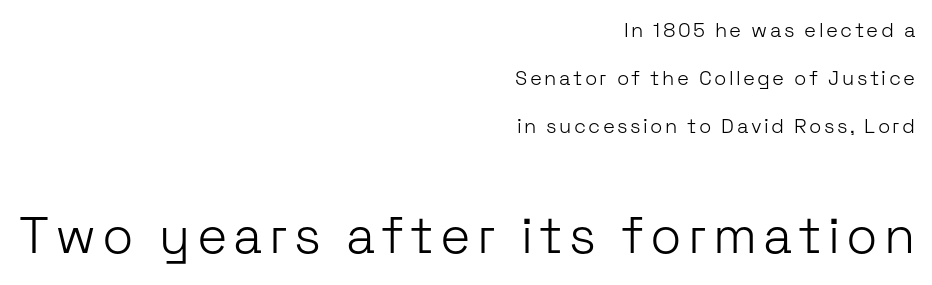
Q: Is the text bold? A: No.
Q: Is the text italic (slanted)? A: No, it is upright.
Q: Is the typeface a serif or a sans-serif typeface? A: Sans-serif.
Q: Is the text underlined? A: No.
Q: How is the paragraph aligned? A: Right-aligned.
Q: Is the spacing between lines tight, normal or loose? A: Loose.
Q: Which block of text is set in a larger size, the first (top) or the second (bottom)? A: The second (bottom) one.
Q: Width (condensed, normal, or wide)? A: Normal.
Q: Stroke contrast? A: Low.
Q: x-height? A: Medium.
Q: Monospaced? A: No.
